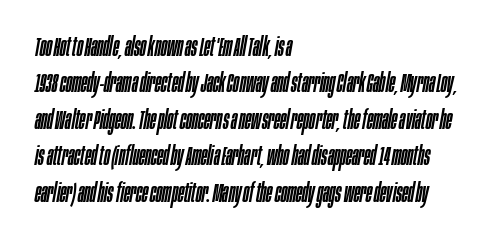
{"italic": "yes", "lean": "right", "slant_degrees": 10, "underline": "no", "align": "left", "line_spacing": "normal", "line_spacing_ratio": 1.4, "letter_spacing": "normal", "letter_spacing_em": 0.0, "glyph_px": 26}
